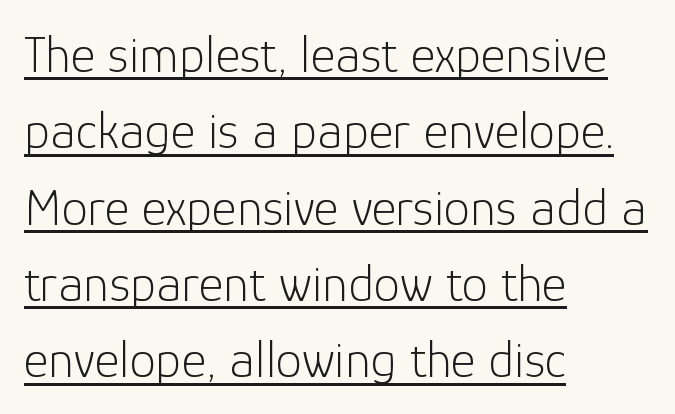
The image shows 53 px light sans-serif type, upright; set left-aligned, normal line spacing (1.44x), normal letter spacing, underlined; low stroke contrast and a medium x-height.
